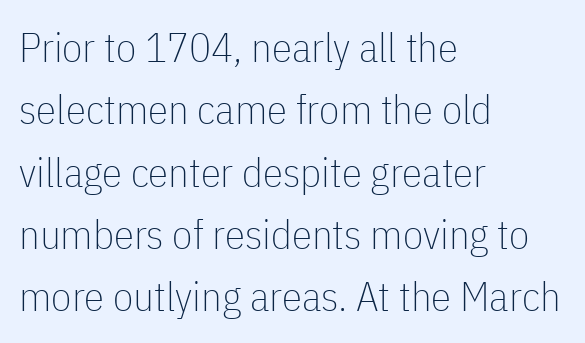
The image shows 41 px thin, condensed sans-serif type, upright; set left-aligned, normal line spacing (1.52x), normal letter spacing, not underlined; low stroke contrast and a medium x-height.
